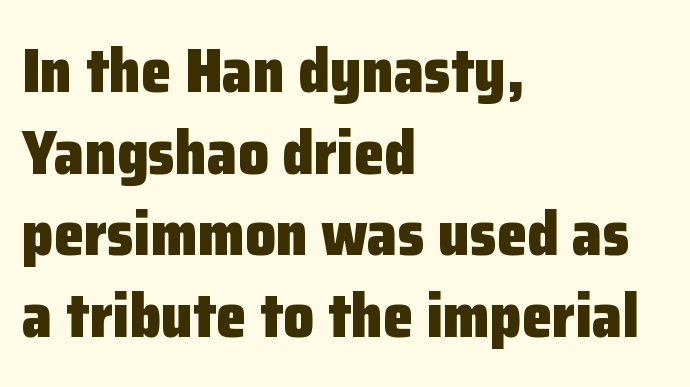
Q: Is the text bold? A: Yes.
Q: Is the text italic (slanted)? A: No, it is upright.
Q: Is the typeface a serif or a sans-serif typeface? A: Sans-serif.
Q: Is the text underlined? A: No.
Q: How is the paragraph aligned? A: Left-aligned.
Q: Is the spacing between letters normal or unusually wide? A: Normal.
Q: Is the spacing between lines tight, normal or loose? A: Normal.
Q: Width (condensed, normal, or wide)? A: Normal.
Q: Stroke contrast? A: Low.
Q: x-height? A: Medium.
Q: Monospaced? A: No.
